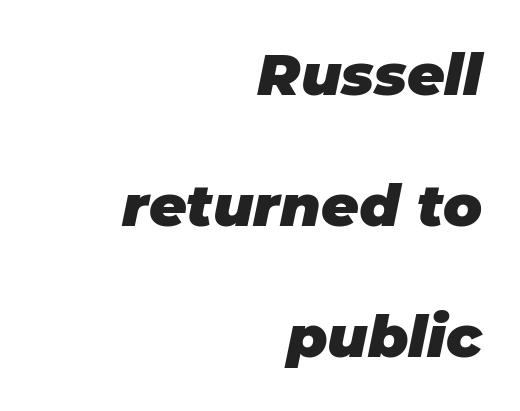
Every row of glyphs terminates at an identical x-position on the right. The rendering applies a slant to the glyphs. Students, this is bold: see how much ink each stroke carries. Is this a fixed-width face? No — the glyphs have proportional, varying widths.
